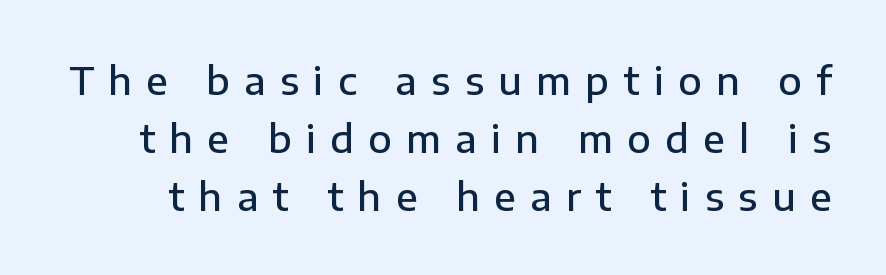
The passage shown is typed in a proportional face where columns would drift. A bit beefed up — I'd call it semibold rather than bold. This rendering features lettering with no underline. The typeface chosen for these lines omits serifs. Is the letter spacing exaggerated? Yes — the characters are pushed far apart.
